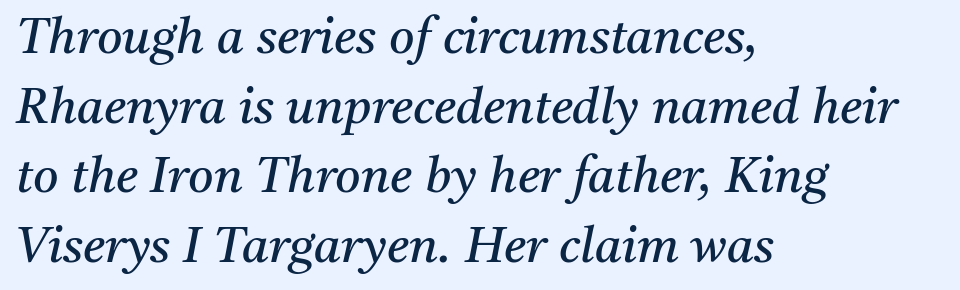
Q: Is the text bold? A: No.
Q: Is the text italic (slanted)? A: Yes, it leans right by about 11 degrees.
Q: Is the typeface a serif or a sans-serif typeface? A: Serif.
Q: Is the text underlined? A: No.
Q: How is the paragraph aligned? A: Left-aligned.
Q: Is the spacing between letters normal or unusually wide? A: Normal.
Q: Is the spacing between lines tight, normal or loose? A: Normal.
Q: Width (condensed, normal, or wide)? A: Normal.
Q: Stroke contrast? A: Medium.
Q: x-height? A: Medium.
Q: Monospaced? A: No.
